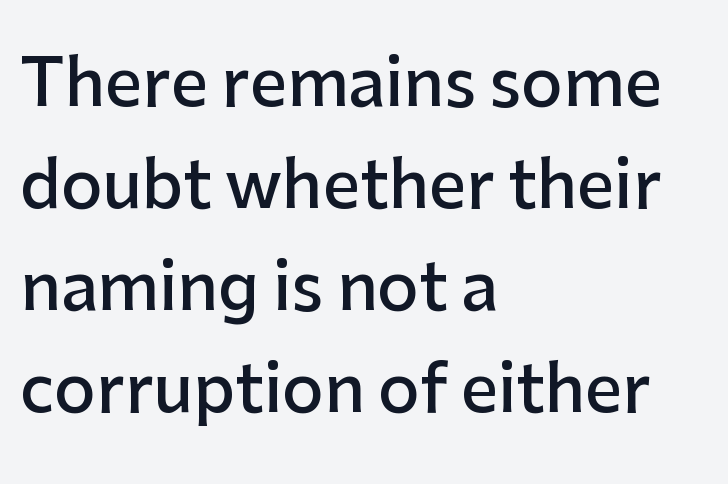
{"serif": "no", "italic": "no", "bold": "semi", "weight": "semibold", "width": "normal", "stroke_contrast": "low", "x_height": "medium", "monospaced": "no", "underline": "no", "align": "left", "line_spacing": "normal", "line_spacing_ratio": 1.57, "letter_spacing": "normal", "letter_spacing_em": 0.0, "glyph_px": 65}
